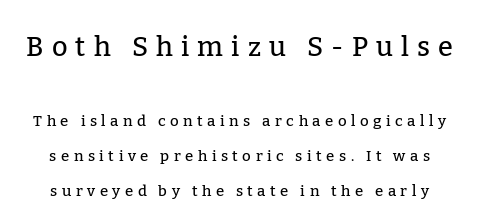
{"italic": "no", "underline": "no", "line_spacing": "loose", "line_spacing_ratio": 2.34, "letter_spacing": "wide", "letter_spacing_em": 0.3, "larger_block": "first", "size_ratio": 1.8, "glyph_px": 27}
